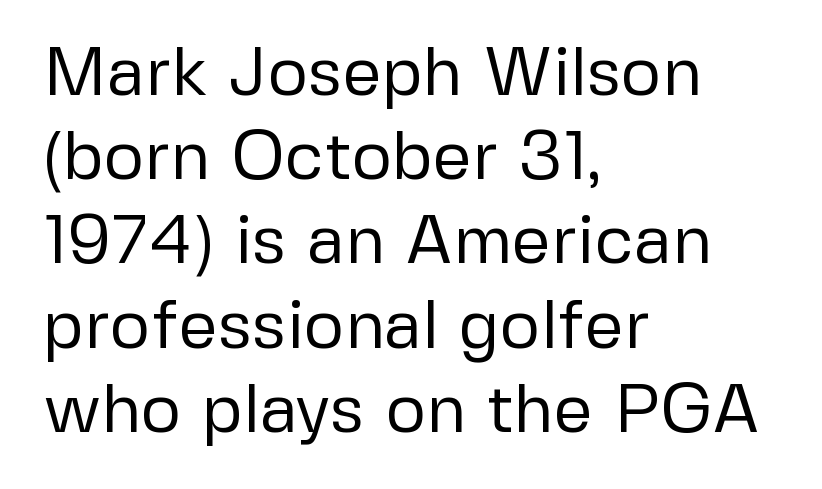
The image shows 69 px regular-weight sans-serif type, upright; set left-aligned, line spacing 1.22x, normal letter spacing, not underlined; low stroke contrast and a medium x-height.
